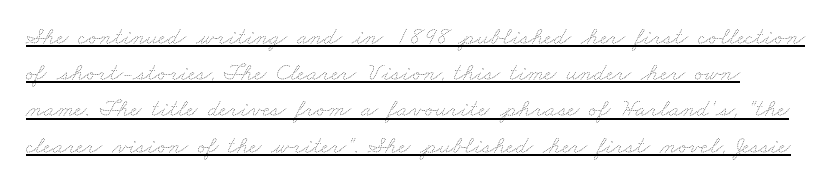
The image shows 25 px text type; set normal line spacing (1.45x), normal letter spacing, underlined.
